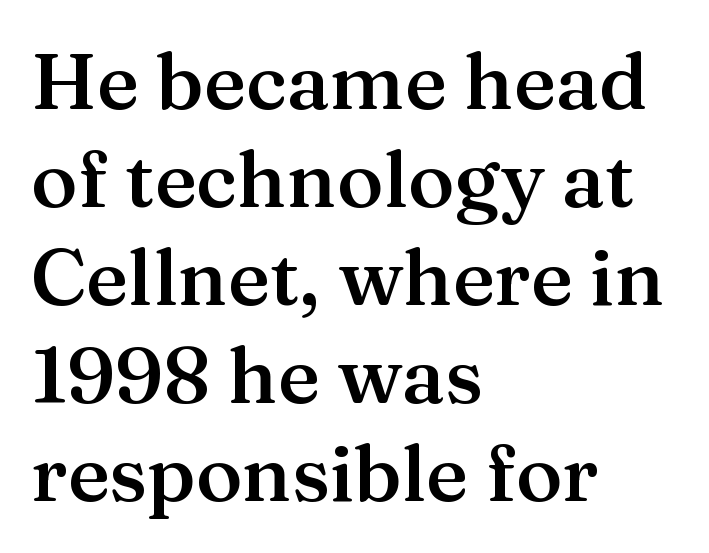
The image shows 79 px semibold serif type, upright; set left-aligned, line spacing 1.24x, normal letter spacing, not underlined; medium stroke contrast and a medium x-height.
